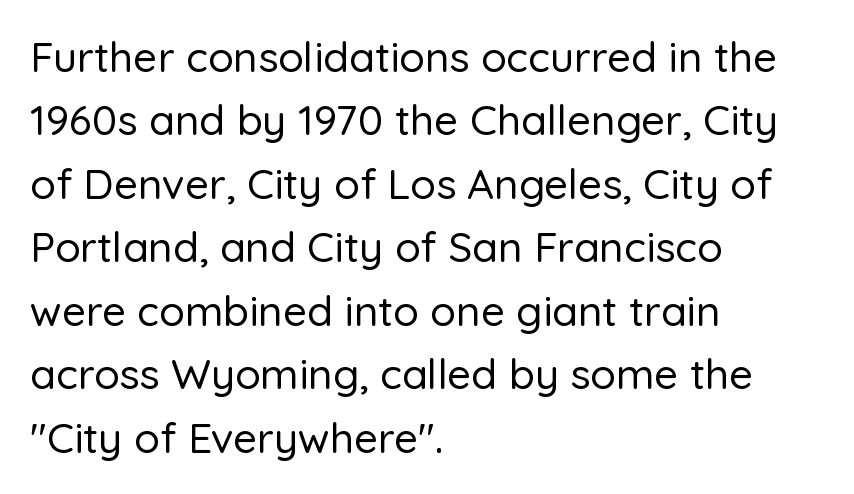
The rendering shows plain stroke endings on the letterforms — a sans-serif design. Whoever set this chose a conventional vertical rhythm. Character widths vary here, with narrow letters taking less room than wide ones. Each word holds together tightly as a unit, with standard inter-letter gaps. The lines are quadded left. Ascenders rise straight up at ninety degrees.
